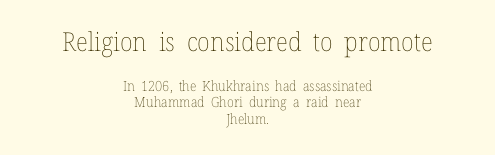
Weight: not bold — regular or lighter. This sample uses plain, unmodified letter spacing. Note: larger setting up top, smaller setting below. Where is the straight margin? There isn't one; the lines are centered. Bare-footed words on every line.
